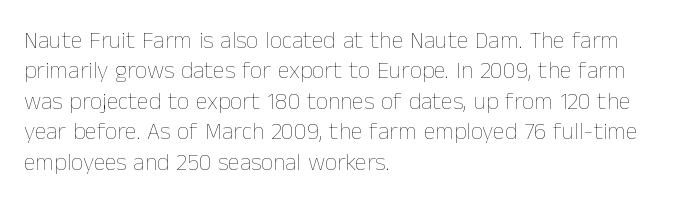
Q: Is the text bold? A: No.
Q: Is the text italic (slanted)? A: No, it is upright.
Q: Is the text underlined? A: No.
Q: How is the paragraph aligned? A: Left-aligned.
Q: Is the spacing between letters normal or unusually wide? A: Normal.
Q: Is the spacing between lines tight, normal or loose? A: Normal.
